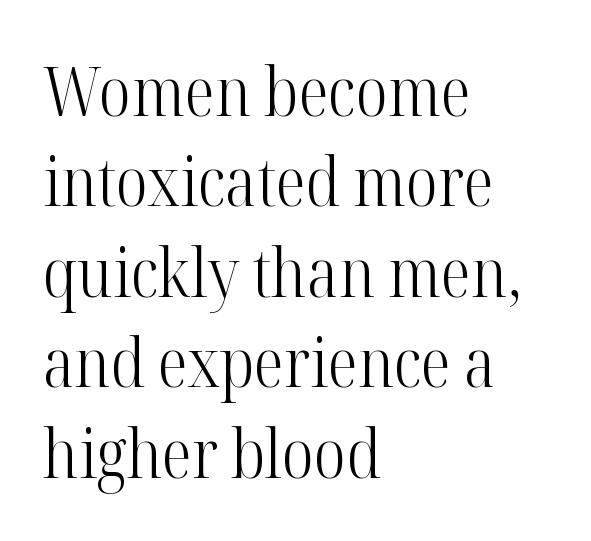
Q: Is the text bold? A: No.
Q: Is the text italic (slanted)? A: No, it is upright.
Q: Is the typeface a serif or a sans-serif typeface? A: Serif.
Q: Is the text underlined? A: No.
Q: How is the paragraph aligned? A: Left-aligned.
Q: Is the spacing between letters normal or unusually wide? A: Normal.
Q: Is the spacing between lines tight, normal or loose? A: Normal.
Q: Width (condensed, normal, or wide)? A: Condensed.
Q: Stroke contrast? A: High.
Q: x-height? A: Medium.
Q: Monospaced? A: No.
